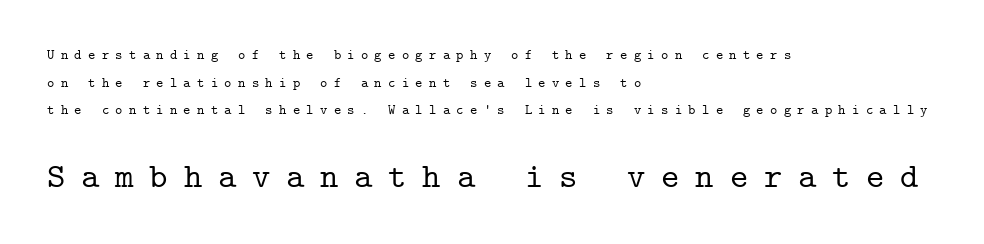
Every character here occupies the same horizontal width, giving the sample a typewriter-like rhythm. Does the lettering tilt? It doesn't — this is upright. Visually the block forms a straight wall on the left and a jagged coastline on the right. Top chunk: small. Bottom chunk: large. Compared with typical paragraphs, the rows here are farther apart.
